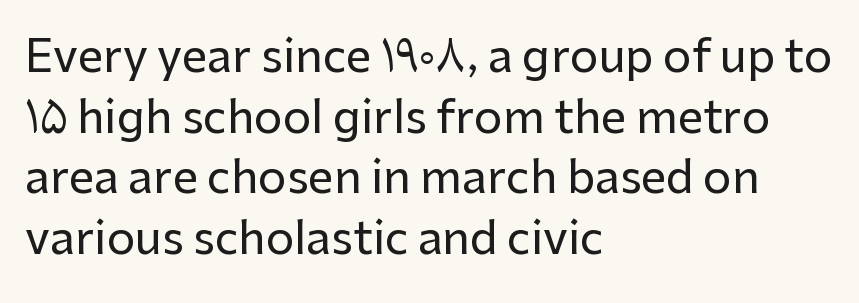
The image shows 45 px sans-serif type, upright; set left-aligned, normal line spacing (1.35x), normal letter spacing, not underlined; low stroke contrast and a medium x-height.
